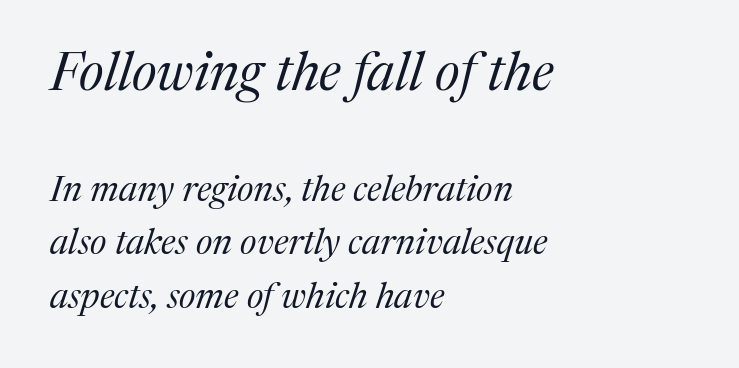
{"serif": "yes", "italic": "yes", "lean": "right", "slant_degrees": 17, "bold": "no", "weight": "regular", "width": "normal", "stroke_contrast": "medium", "x_height": "medium", "monospaced": "no", "underline": "no", "align": "left", "line_spacing": "normal", "line_spacing_ratio": 1.49, "letter_spacing": "normal", "letter_spacing_em": 0.0, "larger_block": "first", "size_ratio": 1.5, "glyph_px": 54}
